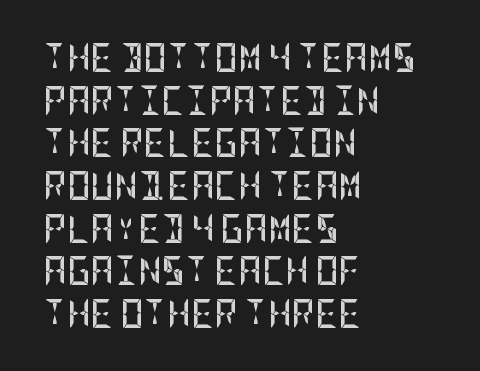
{"serif": "no", "italic": "no", "bold": "yes", "weight": "semibold", "width": "condensed", "stroke_contrast": "low", "x_height": "large", "underline": "no", "align": "left", "line_spacing": "normal", "line_spacing_ratio": 1.47, "letter_spacing": "normal", "letter_spacing_em": 0.0, "glyph_px": 29}
